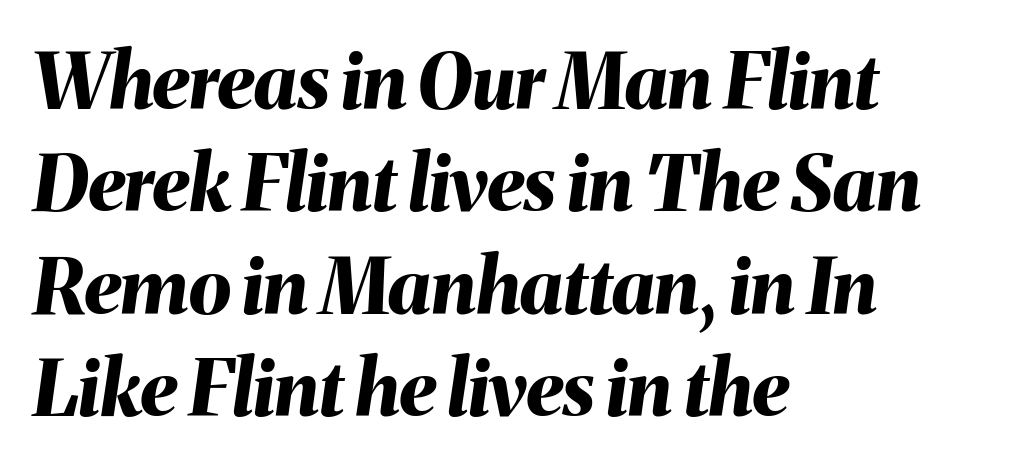
The image shows 77 px bold type, italic (leaning right); set left-aligned, normal line spacing (1.33x), normal letter spacing, not underlined; medium stroke contrast and a medium x-height.
